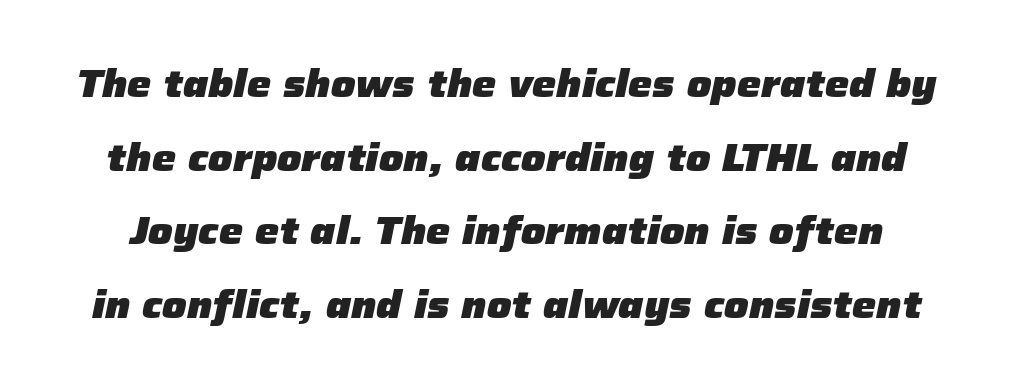
The image shows 38 px heavy type, italic (leaning right); set loose line spacing (1.94x), normal letter spacing, not underlined; low stroke contrast and a medium x-height.
